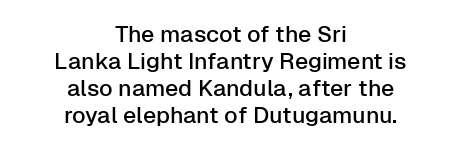
{"italic": "no", "underline": "no", "align": "center", "line_spacing_ratio": 1.17, "letter_spacing": "normal", "letter_spacing_em": 0.0, "glyph_px": 23}
